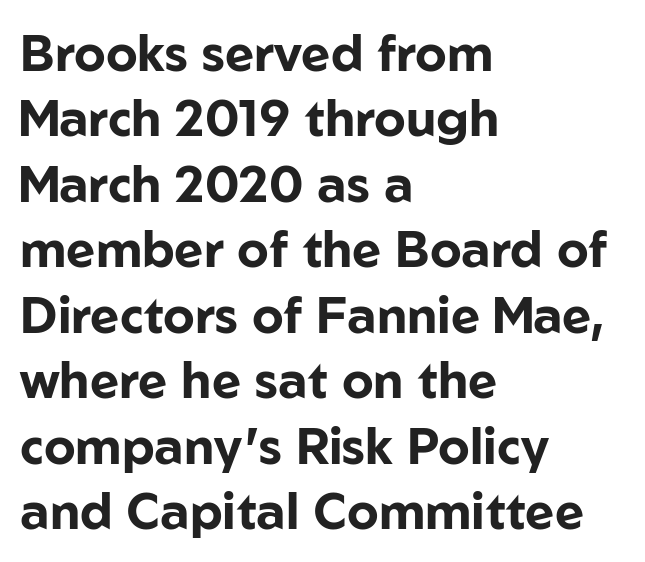
Q: Is the text bold? A: Yes.
Q: Is the text italic (slanted)? A: No, it is upright.
Q: Is the typeface a serif or a sans-serif typeface? A: Sans-serif.
Q: Is the text underlined? A: No.
Q: How is the paragraph aligned? A: Left-aligned.
Q: Is the spacing between letters normal or unusually wide? A: Normal.
Q: Is the spacing between lines tight, normal or loose? A: Normal.
Q: Width (condensed, normal, or wide)? A: Normal.
Q: Stroke contrast? A: Low.
Q: x-height? A: Medium.
Q: Monospaced? A: No.
